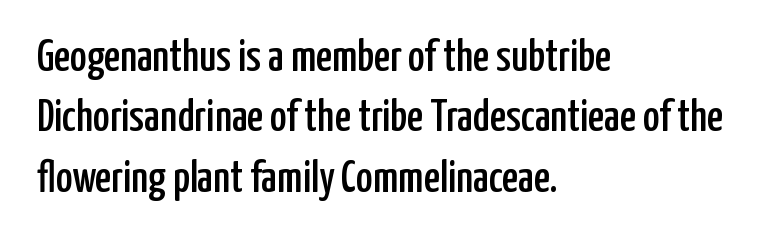
Q: Is the text italic (slanted)? A: No, it is upright.
Q: Is the typeface a serif or a sans-serif typeface? A: Sans-serif.
Q: Is the text underlined? A: No.
Q: How is the paragraph aligned? A: Left-aligned.
Q: Is the spacing between letters normal or unusually wide? A: Normal.
Q: Is the spacing between lines tight, normal or loose? A: Normal.
Q: Width (condensed, normal, or wide)? A: Condensed.
Q: Stroke contrast? A: Low.
Q: x-height? A: Medium.
Q: Monospaced? A: No.
